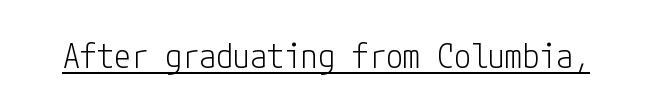
{"serif": "no", "italic": "no", "bold": "no", "weight": "light", "width": "condensed", "stroke_contrast": "low", "x_height": "medium", "underline": "yes", "letter_spacing": "normal", "letter_spacing_em": 0.0, "glyph_px": 34}
